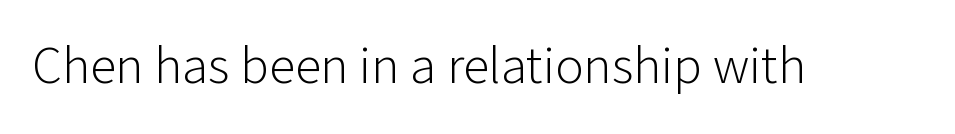
The image shows 53 px light sans-serif type, upright; set normal letter spacing, not underlined; low stroke contrast and a medium x-height.
